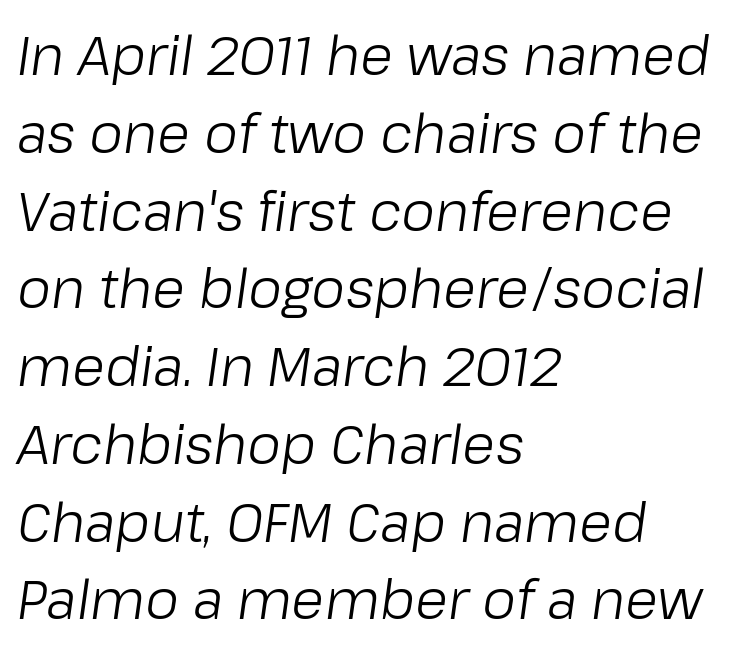
Q: Is the text bold? A: No.
Q: Is the text italic (slanted)? A: Yes, it leans right by about 8 degrees.
Q: Is the text underlined? A: No.
Q: How is the paragraph aligned? A: Left-aligned.
Q: Is the spacing between letters normal or unusually wide? A: Normal.
Q: Is the spacing between lines tight, normal or loose? A: Normal.
Q: Width (condensed, normal, or wide)? A: Normal.
Q: Stroke contrast? A: Low.
Q: x-height? A: Medium.
Q: Monospaced? A: No.
